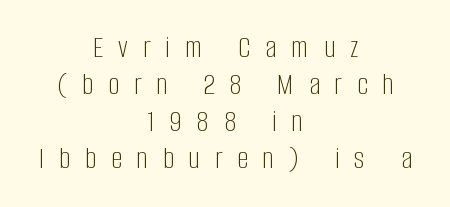
Lines of text with bare space underneath. The designer went with a sans here, leaving each stem footless. The paragraph has two soft edges and a firm central axis. Rendered with straight, roman letterforms. Think of a printed novel: that variable character pitch is what you see here.
